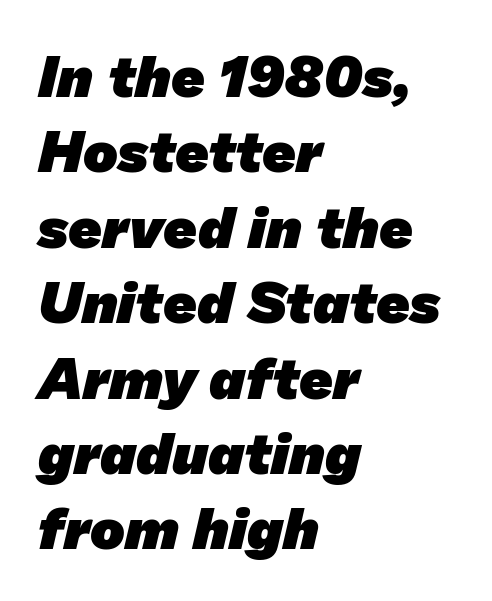
Q: Is the text bold? A: Yes.
Q: Is the typeface a serif or a sans-serif typeface? A: Sans-serif.
Q: Is the text underlined? A: No.
Q: How is the paragraph aligned? A: Left-aligned.
Q: Is the spacing between letters normal or unusually wide? A: Normal.
Q: Is the spacing between lines tight, normal or loose? A: Normal.
Q: Width (condensed, normal, or wide)? A: Normal.
Q: Stroke contrast? A: Low.
Q: x-height? A: Medium.
Q: Monospaced? A: No.
